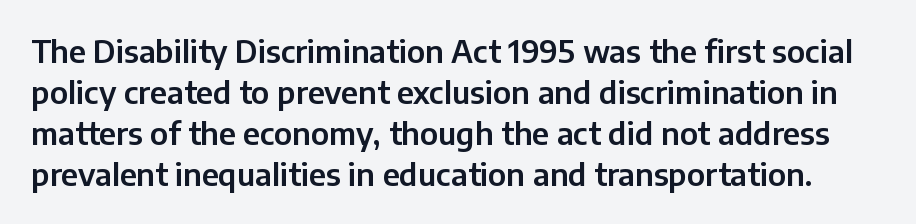
Unlike italic type, these characters show no tilt at all. Varying glyph widths throughout — classic text-font behaviour. Vertical spacing — default. Each row of text sits above clean, open space. These lines are composed in type without serifs.
